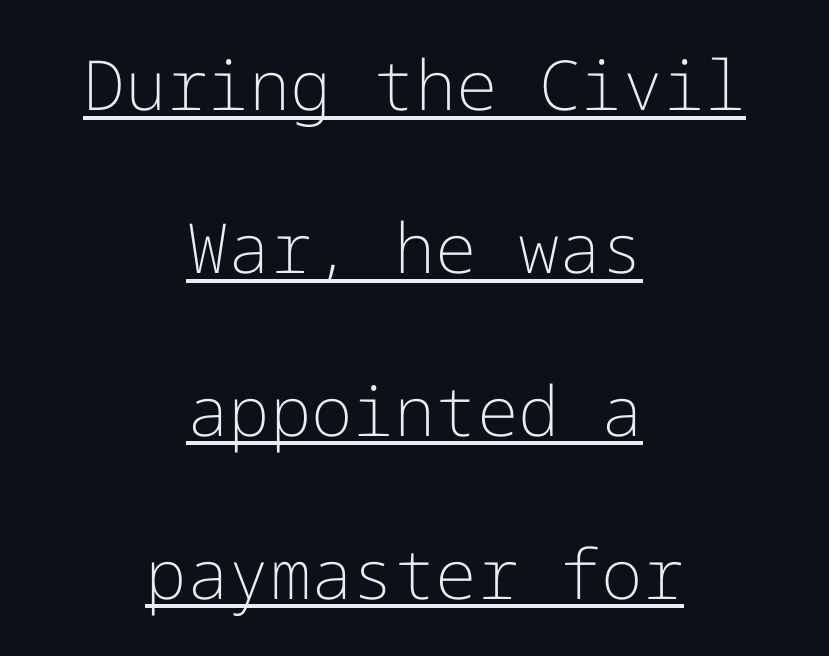
{"serif": "no", "italic": "no", "bold": "no", "weight": "light", "width": "normal", "stroke_contrast": "low", "x_height": "medium", "underline": "yes", "align": "center", "line_spacing": "loose", "line_spacing_ratio": 2.36, "letter_spacing": "normal", "letter_spacing_em": 0.0, "glyph_px": 69}
